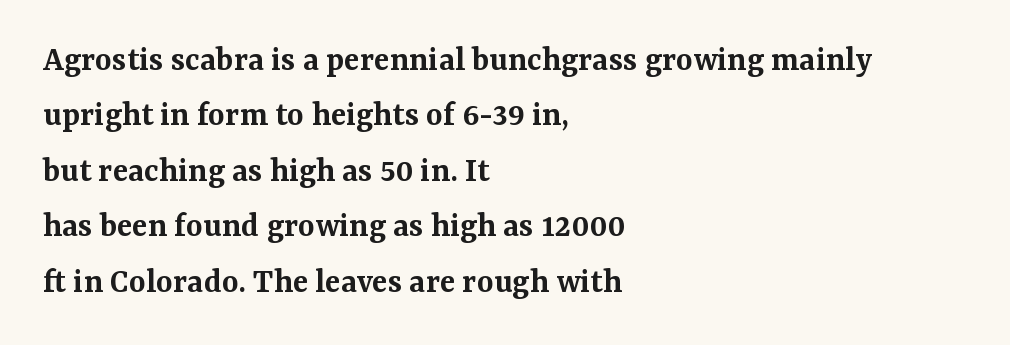
{"serif": "yes", "italic": "no", "bold": "semi", "weight": "semibold", "width": "normal", "stroke_contrast": "medium", "x_height": "medium", "monospaced": "no", "underline": "no", "align": "left", "line_spacing": "normal", "line_spacing_ratio": 1.54, "letter_spacing": "normal", "letter_spacing_em": 0.0, "glyph_px": 36}
